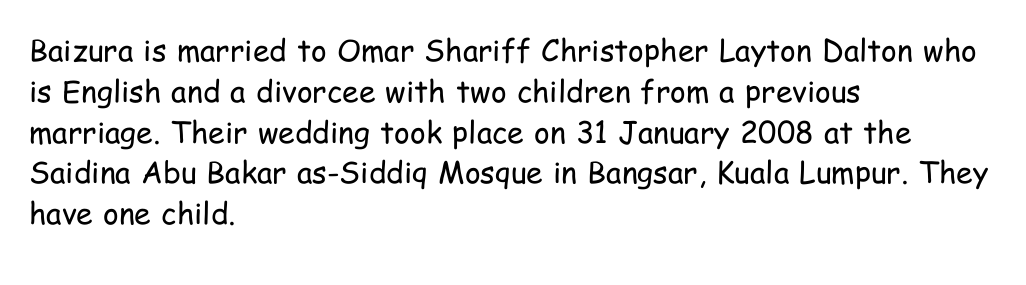
Q: Is the text bold? A: No.
Q: Is the text italic (slanted)? A: No, it is upright.
Q: Is the typeface a serif or a sans-serif typeface? A: Sans-serif.
Q: Is the text underlined? A: No.
Q: How is the paragraph aligned? A: Left-aligned.
Q: Is the spacing between letters normal or unusually wide? A: Normal.
Q: Is the spacing between lines tight, normal or loose? A: Normal.
Q: Width (condensed, normal, or wide)? A: Condensed.
Q: Stroke contrast? A: Low.
Q: x-height? A: Medium.
Q: Monospaced? A: No.
